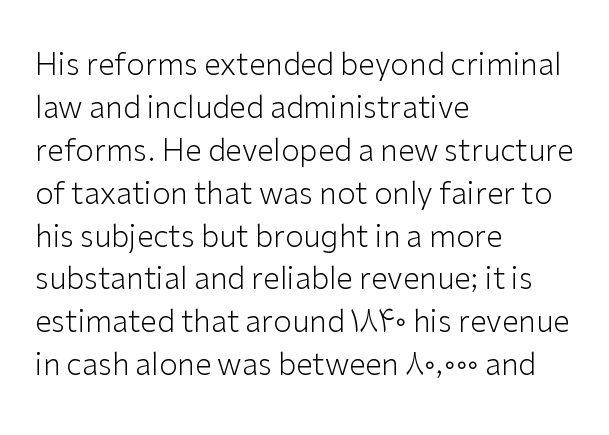
The image shows 30 px light sans-serif type, upright; set left-aligned, normal line spacing (1.43x), normal letter spacing, not underlined; low stroke contrast and a medium x-height.
